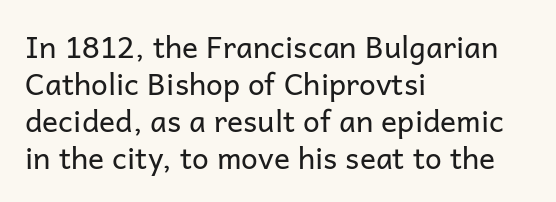
The image shows 30 px regular-weight sans-serif type, upright; set left-aligned, line spacing 1.23x, normal letter spacing, not underlined; low stroke contrast and a medium x-height.
